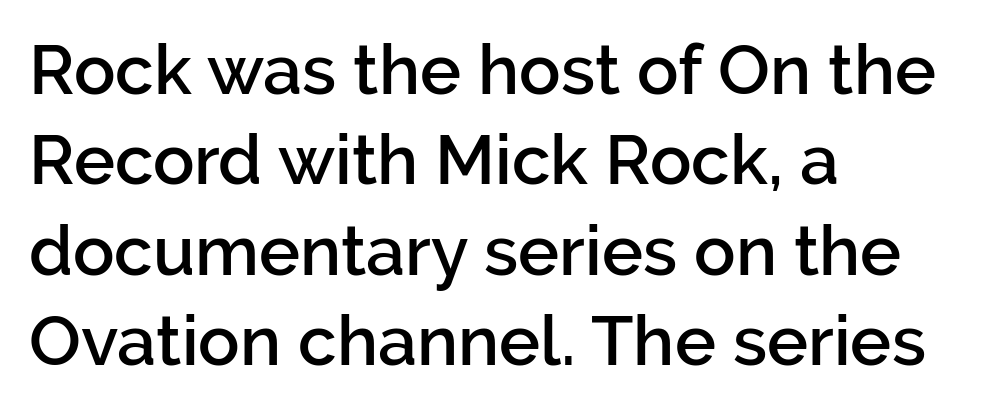
{"serif": "no", "italic": "no", "bold": "semi", "weight": "semibold", "width": "normal", "stroke_contrast": "low", "x_height": "medium", "monospaced": "no", "underline": "no", "align": "left", "line_spacing": "normal", "line_spacing_ratio": 1.31, "letter_spacing": "normal", "letter_spacing_em": 0.0, "glyph_px": 69}
